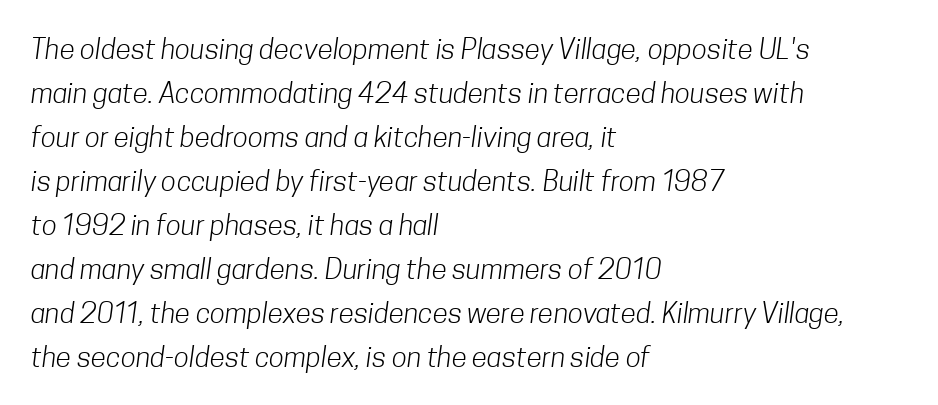
{"serif": "no", "bold": "no", "weight": "light", "width": "condensed", "stroke_contrast": "low", "x_height": "medium", "monospaced": "no", "underline": "no", "align": "left", "line_spacing": "normal", "line_spacing_ratio": 1.57, "letter_spacing": "normal", "letter_spacing_em": 0.0, "glyph_px": 28}
